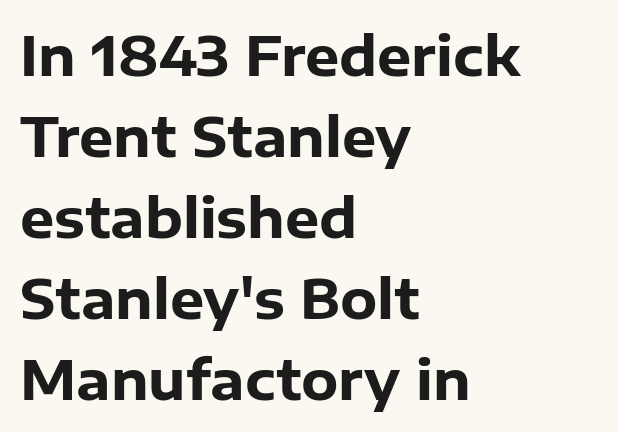
The image shows 54 px heavy sans-serif type, upright; set left-aligned, normal line spacing (1.5x), normal letter spacing, not underlined; low stroke contrast and a medium x-height.
